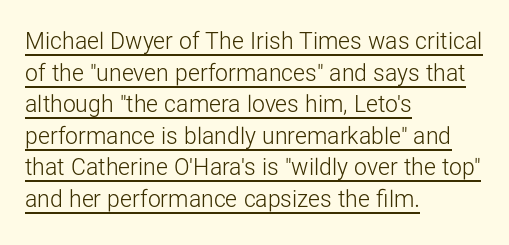
A roman cut, with each character standing at attention. Leading: standard. A continuous stroke trails under the words, as in a hyperlink. Between one letter and the next there's only the usual sliver of space. The characters are drawn with everyday or finer stroke widths. Left-aligned paragraph, ragged on the right.
